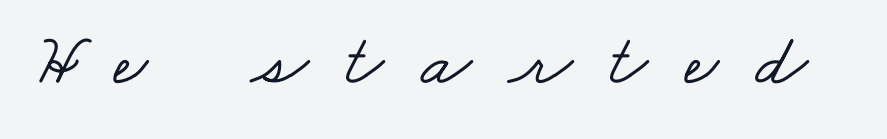
This is serif lettering, the kind often seen in printed books. Think of a printed novel: that variable character pitch is what you see here. Just letters on the line, the space beneath them empty. In terms of letterspacing, this is a distinctly airy, spread setting.
